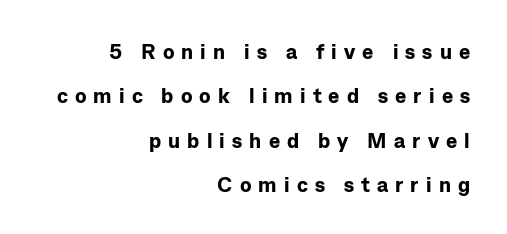
The image shows 21 px bold type, upright; set right-aligned, loose line spacing (2.11x), unusually wide letter spacing (+0.34 em), not underlined.
